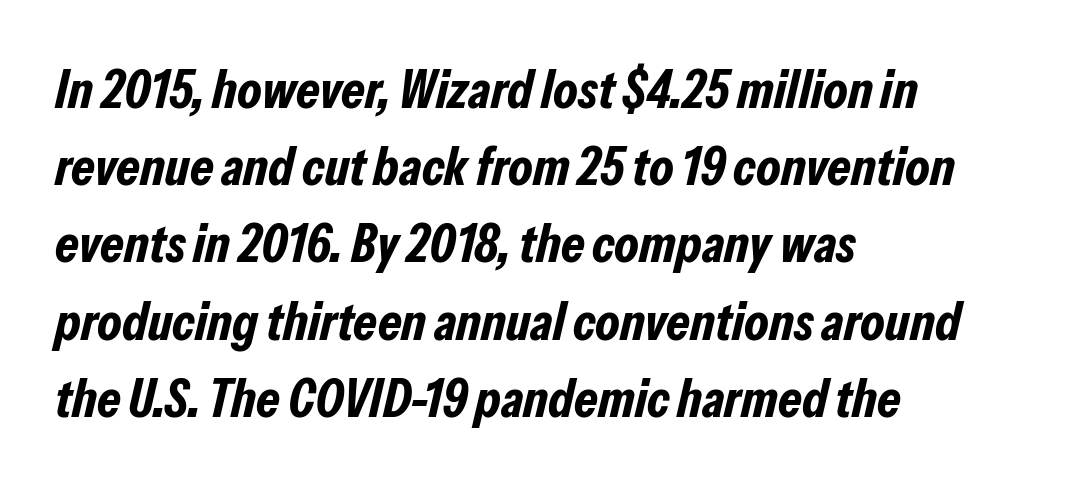
The image shows 54 px bold, condensed type, italic (leaning right); set left-aligned, normal line spacing (1.43x), normal letter spacing, not underlined; low stroke contrast and a medium x-height.
